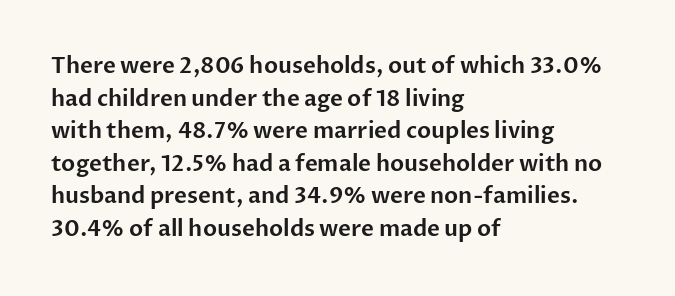
The image shows 22 px text type, upright; set left-aligned, normal line spacing (1.48x), normal letter spacing, not underlined.
